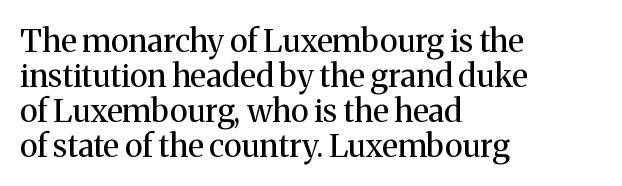
The image shows 32 px regular-weight serif type, upright; set left-aligned, tight line spacing (1.09x), normal letter spacing, not underlined; medium stroke contrast and a medium x-height.
